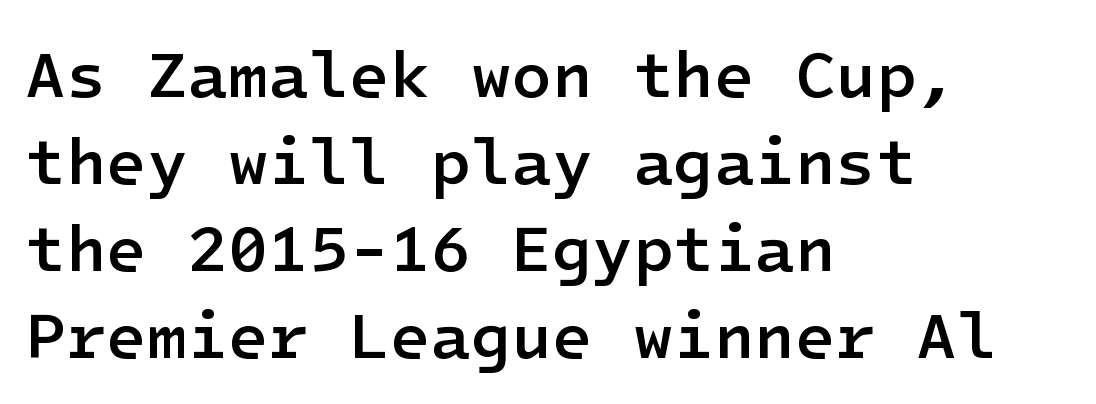
{"serif": "no", "italic": "no", "bold": "semi", "weight": "semibold", "width": "normal", "stroke_contrast": "low", "x_height": "medium", "underline": "no", "align": "left", "line_spacing": "normal", "line_spacing_ratio": 1.32, "letter_spacing": "normal", "letter_spacing_em": 0.0, "glyph_px": 66}
